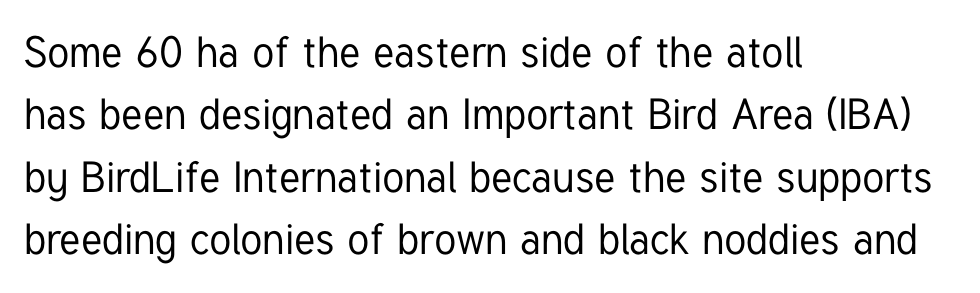
Q: Is the text italic (slanted)? A: No, it is upright.
Q: Is the typeface a serif or a sans-serif typeface? A: Sans-serif.
Q: Is the text underlined? A: No.
Q: How is the paragraph aligned? A: Left-aligned.
Q: Is the spacing between letters normal or unusually wide? A: Normal.
Q: Is the spacing between lines tight, normal or loose? A: Normal.
Q: Width (condensed, normal, or wide)? A: Condensed.
Q: Stroke contrast? A: Low.
Q: x-height? A: Medium.
Q: Monospaced? A: No.
